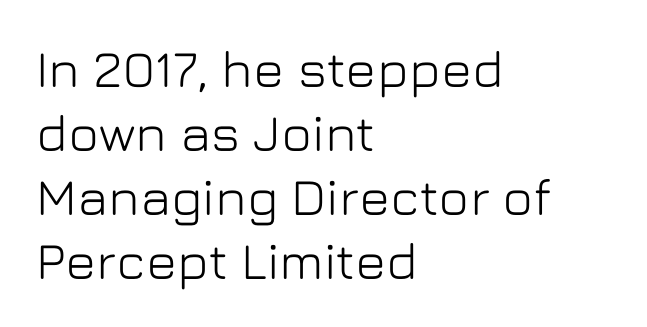
This is sans-serif lettering, the kind often seen on screens and signage. Caption: multi-line text, flush left, ragged right. No word sits above an underline. Posture: straight, roman, zero tilt. The face used here is proportionally spaced, like ordinary book or web type. Letter spacing: default.
